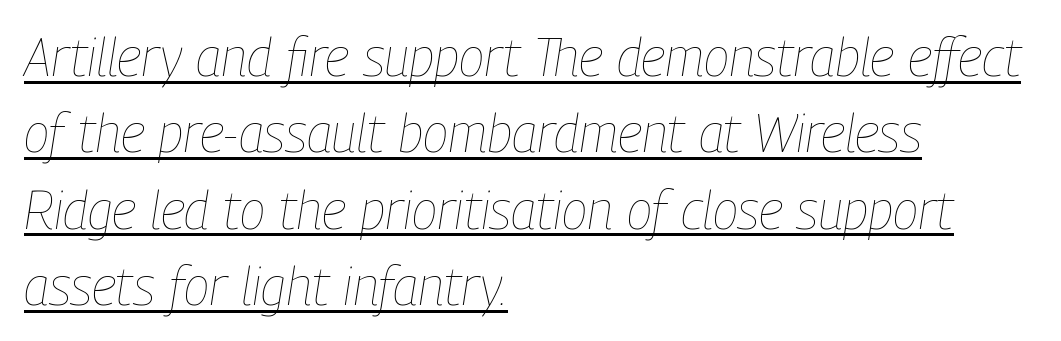
Q: Is the text bold? A: No.
Q: Is the text italic (slanted)? A: Yes, it leans right by about 9 degrees.
Q: Is the text underlined? A: Yes.
Q: How is the paragraph aligned? A: Left-aligned.
Q: Is the spacing between letters normal or unusually wide? A: Normal.
Q: Is the spacing between lines tight, normal or loose? A: Normal.
Q: Width (condensed, normal, or wide)? A: Condensed.
Q: Stroke contrast? A: Low.
Q: x-height? A: Medium.
Q: Monospaced? A: No.
